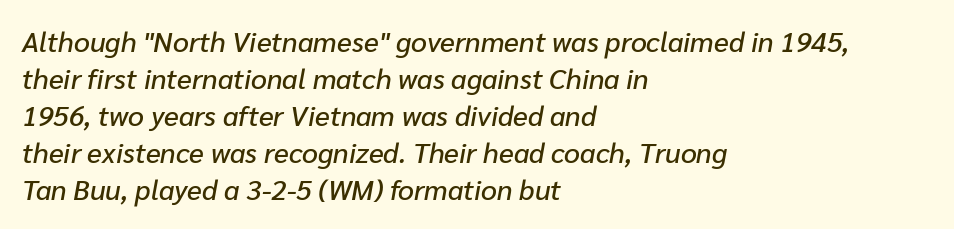
{"italic": "yes", "lean": "right", "slant_degrees": 10, "width": "normal", "stroke_contrast": "low", "x_height": "medium", "monospaced": "no", "underline": "no", "align": "left", "line_spacing": "normal", "line_spacing_ratio": 1.32, "letter_spacing": "normal", "letter_spacing_em": 0.0, "glyph_px": 28}
